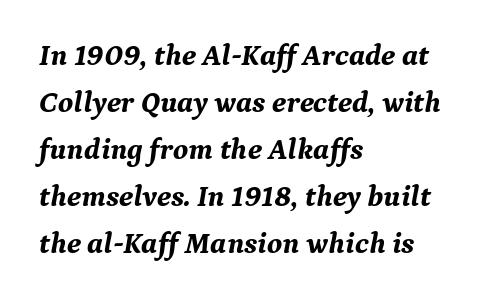
The image shows 30 px bold serif type, italic (leaning right); set left-aligned, normal line spacing (1.57x), normal letter spacing, not underlined; medium stroke contrast and a medium x-height.
